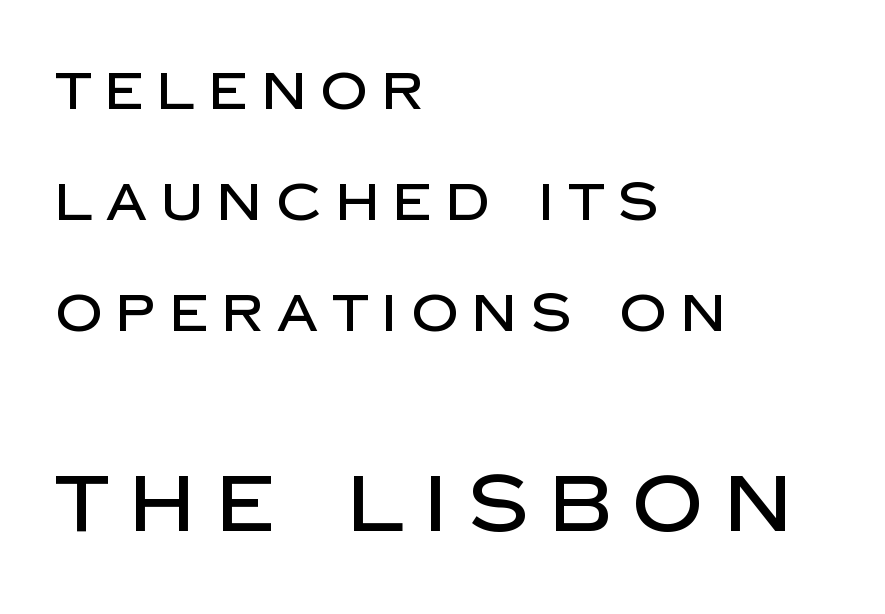
{"serif": "no", "italic": "no", "width": "normal", "stroke_contrast": "low", "x_height": "large", "monospaced": "no", "underline": "no", "align": "left", "line_spacing": "loose", "line_spacing_ratio": 2.13, "letter_spacing": "wide", "letter_spacing_em": 0.27, "larger_block": "second", "size_ratio": 1.5, "glyph_px": 78}
